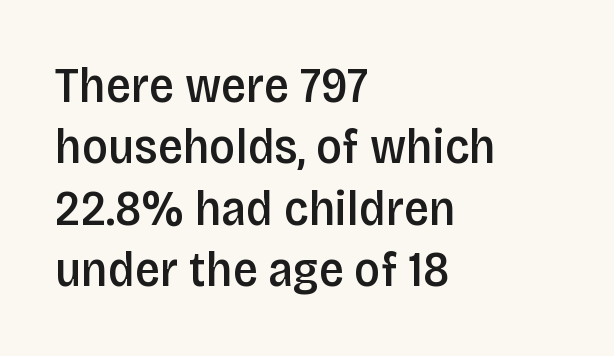
The image shows 50 px semibold, condensed sans-serif type, upright; set left-aligned, line spacing 1.23x, normal letter spacing, not underlined; low stroke contrast and a large x-height.
